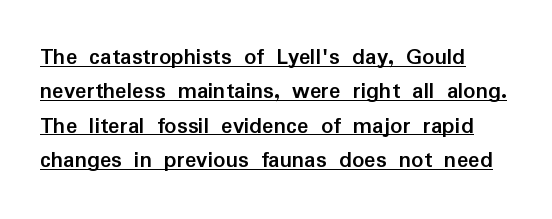
The image shows 24 px bold type, upright; set normal line spacing (1.43x), normal letter spacing, underlined.
